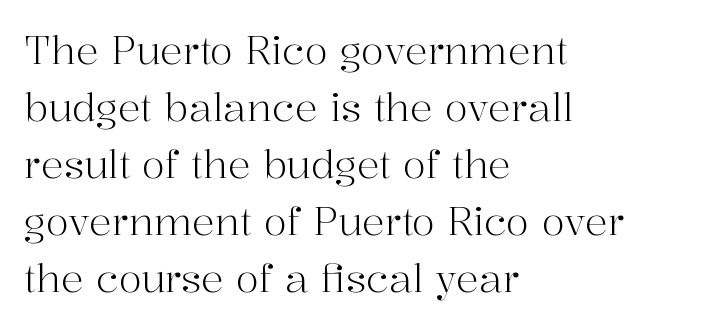
{"serif": "yes", "italic": "no", "bold": "no", "weight": "light", "width": "normal", "stroke_contrast": "high", "x_height": "medium", "monospaced": "no", "underline": "no", "align": "left", "line_spacing": "normal", "line_spacing_ratio": 1.5, "letter_spacing": "normal", "letter_spacing_em": 0.0, "glyph_px": 38}
